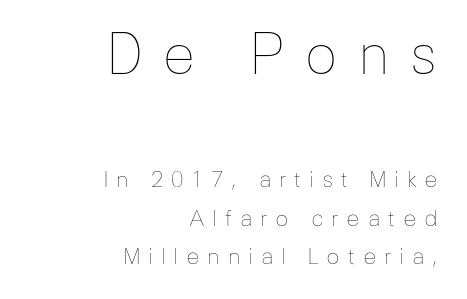
{"italic": "no", "bold": "no", "weight": "thin", "width": "normal", "stroke_contrast": "low", "x_height": "medium", "monospaced": "no", "underline": "no", "align": "right", "line_spacing_ratio": 1.75, "letter_spacing": "wide", "letter_spacing_em": 0.35, "larger_block": "first", "size_ratio": 2.5, "glyph_px": 55}
